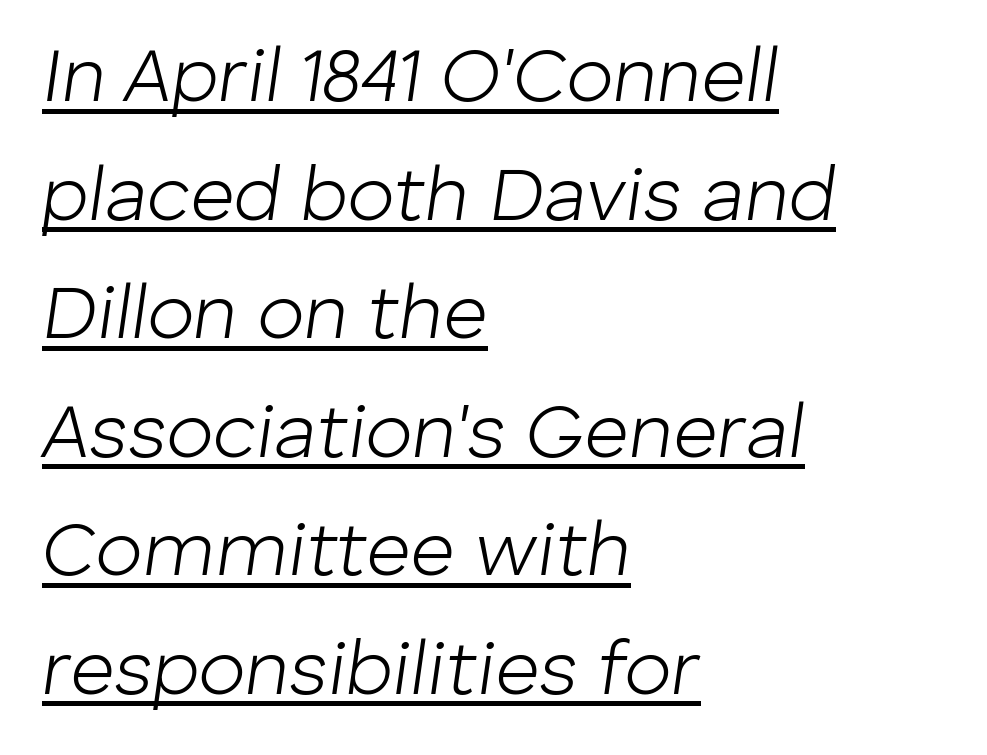
These lines are set flush left with a ragged right edge. Interline gaps are of average width in this sample. Weight: regular or lighter. Is there an underline? Yes — a line sits under the letters.
